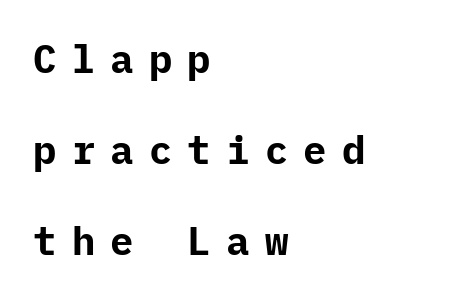
The image shows 39 px bold sans-serif type, upright; set left-aligned, loose line spacing (2.33x), unusually wide letter spacing (+0.39 em), not underlined; low stroke contrast and a medium x-height.
